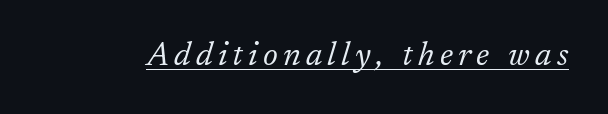
Check where the strokes stop: tiny serifs finish them off. Quick note: underline on. In terms of posture, this sample is oblique. Think standard paragraph weight, or any step lighter than that. Do the characters align in a grid? No, the font is proportional.
